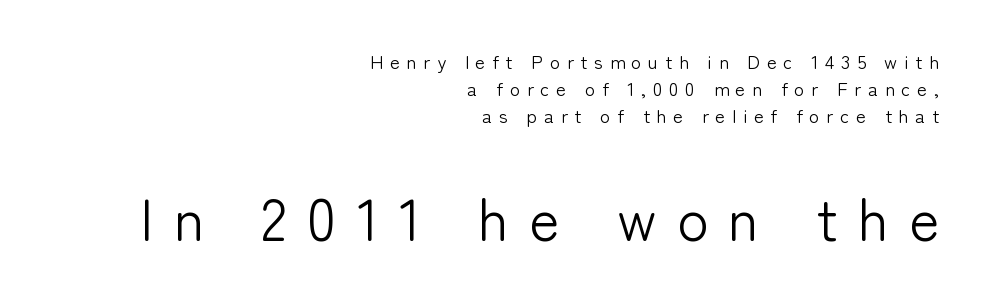
Q: Is the text bold? A: No.
Q: Is the text italic (slanted)? A: No, it is upright.
Q: Is the typeface a serif or a sans-serif typeface? A: Sans-serif.
Q: Is the text underlined? A: No.
Q: How is the paragraph aligned? A: Right-aligned.
Q: Is the spacing between letters normal or unusually wide? A: Unusually wide.
Q: Is the spacing between lines tight, normal or loose? A: Normal.
Q: Which block of text is set in a larger size, the first (top) or the second (bottom)? A: The second (bottom) one.
Q: Width (condensed, normal, or wide)? A: Normal.
Q: Stroke contrast? A: Low.
Q: x-height? A: Medium.
Q: Monospaced? A: No.
